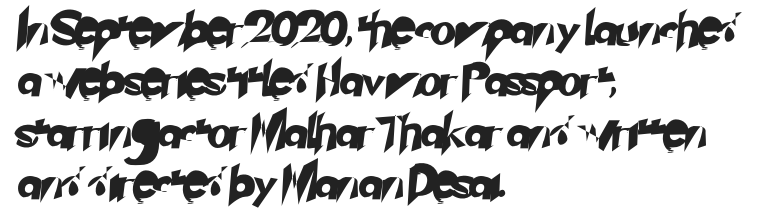
You can tell from the bare stems that sans-serif type was used. A typesetter would call this proportional, since set widths differ per character. Default kerning and tracking; the words read as compact shapes. The space directly below the letters is spotless. Horizontal bands of white between lines are of average thickness. Every row of glyphs begins at an identical x-position on the left.
